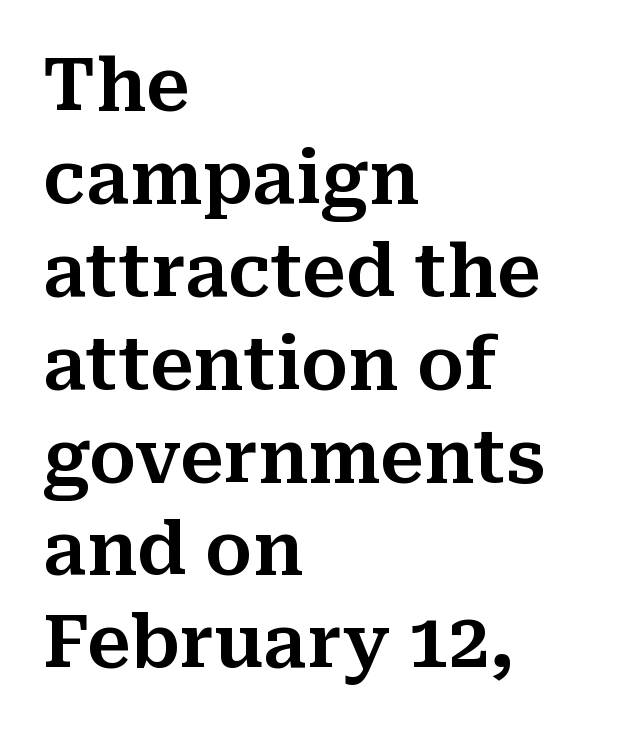
The image shows 72 px serif type, upright; set left-aligned, normal line spacing (1.29x), normal letter spacing, not underlined; medium stroke contrast and a medium x-height.
